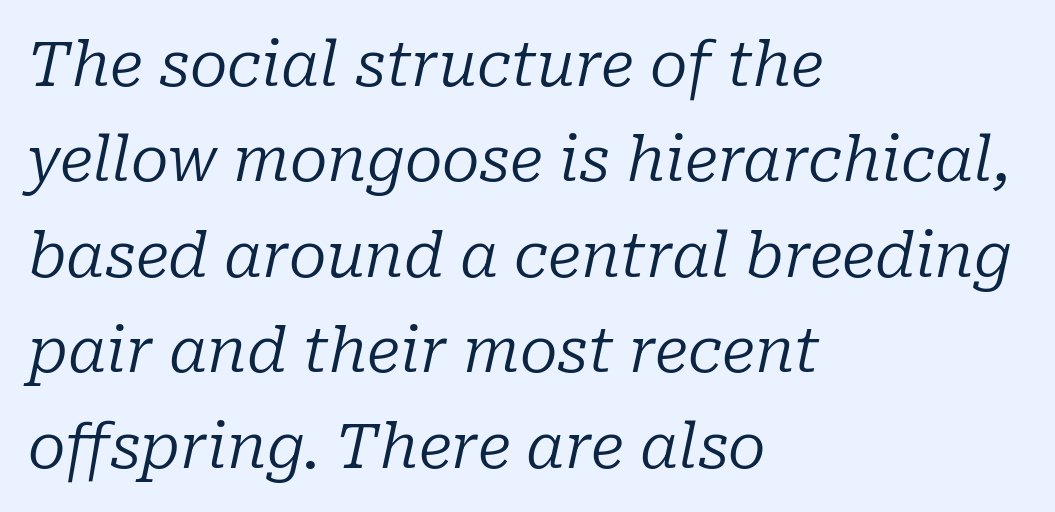
Q: Is the text bold? A: No.
Q: Is the text italic (slanted)? A: Yes, it leans right by about 10 degrees.
Q: Is the typeface a serif or a sans-serif typeface? A: Serif.
Q: Is the text underlined? A: No.
Q: How is the paragraph aligned? A: Left-aligned.
Q: Is the spacing between letters normal or unusually wide? A: Normal.
Q: Is the spacing between lines tight, normal or loose? A: Normal.
Q: Width (condensed, normal, or wide)? A: Normal.
Q: Stroke contrast? A: Low.
Q: x-height? A: Medium.
Q: Monospaced? A: No.
